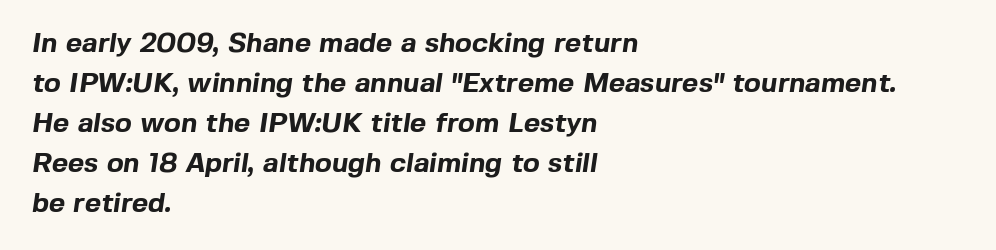
{"serif": "no", "bold": "yes", "weight": "bold", "width": "normal", "x_height": "medium", "monospaced": "no", "underline": "no", "align": "left", "line_spacing": "normal", "line_spacing_ratio": 1.43, "letter_spacing": "normal", "letter_spacing_em": 0.0, "glyph_px": 28}
